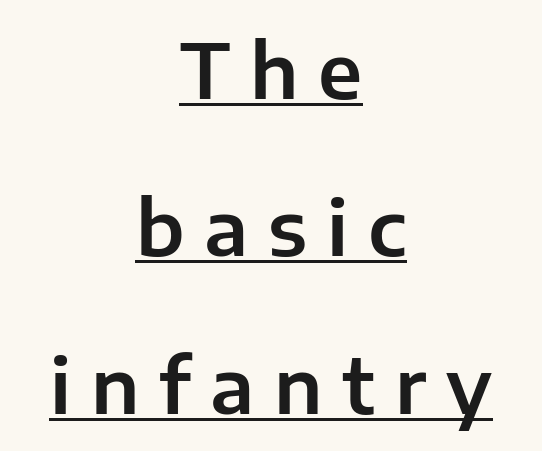
Check where the strokes stop: nothing finishes them off — pure sans. Underlining? Definitely there. A typesetter would call this leading open, well beyond the default. The letters stand upright; this is a roman face.
